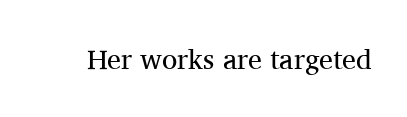
What stands out about the letter spacing? Nothing — it is the standard amount. Vertical strokes here are truly vertical. Anything drawn beneath the words? Only blank space. Is this a fixed-width face? No — the glyphs have proportional, varying widths. The characters display serif detailing at their extremities.
